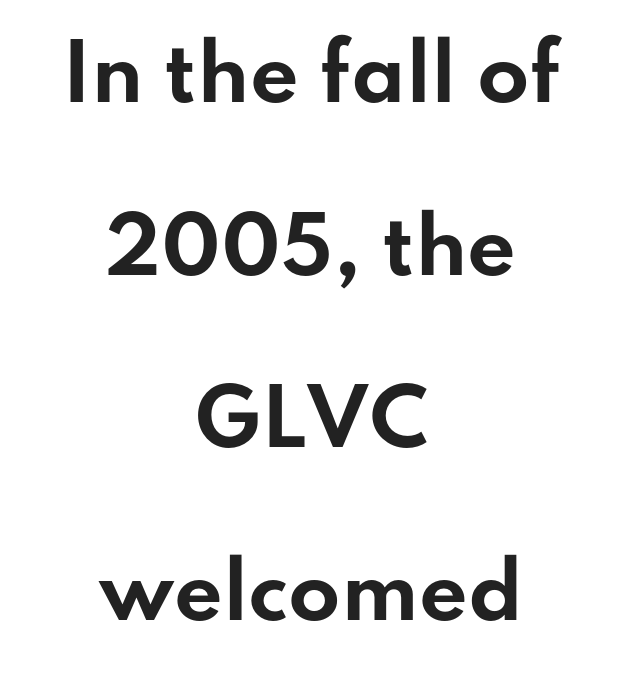
The image shows 76 px bold, wide sans-serif type, upright; set centered, loose line spacing (2.27x), normal letter spacing, not underlined; low stroke contrast and a small x-height.
